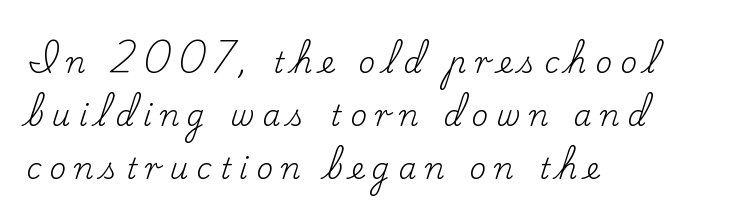
The image shows 29 px regular-weight serif type; set left-aligned, line spacing 1.82x, unusually wide letter spacing (+0.28 em), not underlined; low stroke contrast and a small x-height.
